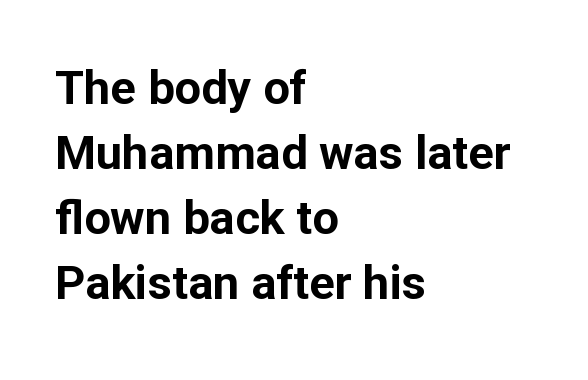
The image shows 47 px bold sans-serif type, upright; set left-aligned, normal line spacing (1.38x), normal letter spacing, not underlined; low stroke contrast and a medium x-height.
